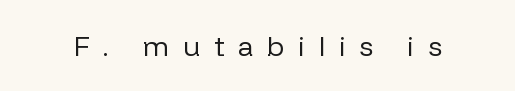
Q: Is the text bold? A: No.
Q: Is the text italic (slanted)? A: No, it is upright.
Q: Is the typeface a serif or a sans-serif typeface? A: Sans-serif.
Q: Is the text underlined? A: No.
Q: Is the spacing between letters normal or unusually wide? A: Unusually wide.
Q: Width (condensed, normal, or wide)? A: Normal.
Q: Stroke contrast? A: Low.
Q: x-height? A: Medium.
Q: Monospaced? A: No.
